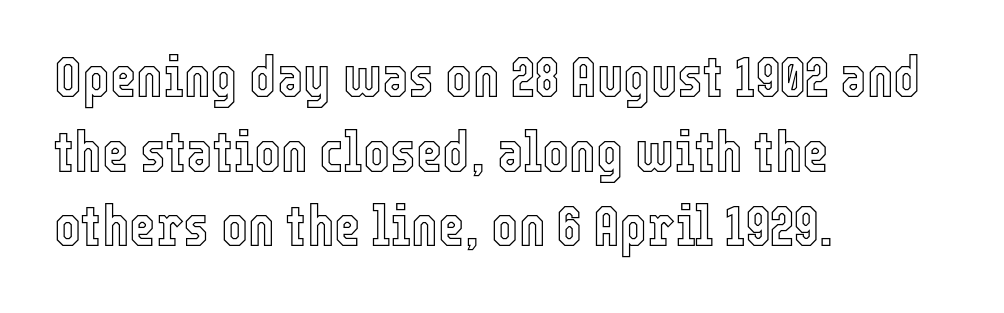
{"italic": "no", "width": "condensed", "x_height": "medium", "monospaced": "no", "underline": "no", "align": "left", "line_spacing": "normal", "line_spacing_ratio": 1.31, "letter_spacing": "normal", "letter_spacing_em": 0.0, "glyph_px": 57}
